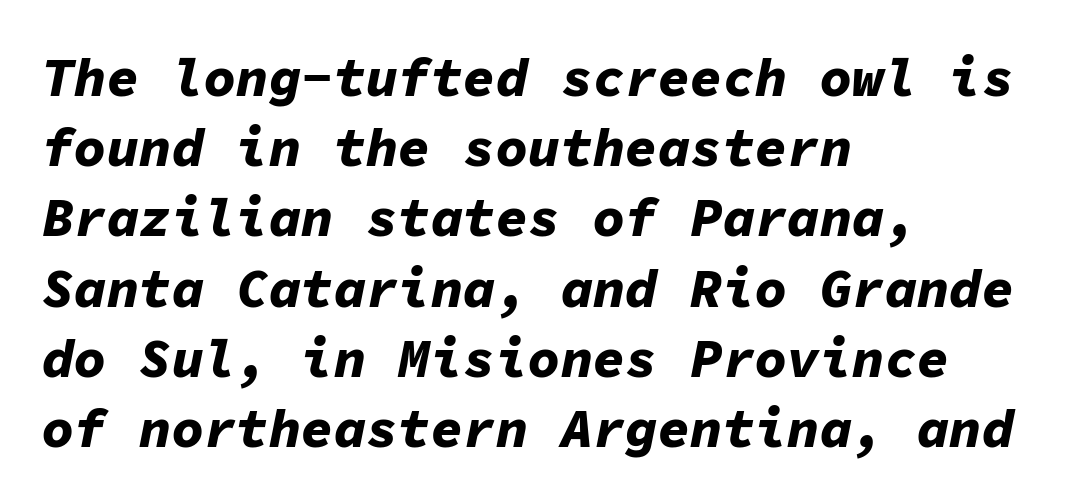
{"italic": "yes", "lean": "right", "slant_degrees": 11, "bold": "yes", "weight": "bold", "width": "normal", "stroke_contrast": "low", "x_height": "medium", "monospaced": "yes", "underline": "no", "align": "left", "line_spacing": "normal", "line_spacing_ratio": 1.3, "letter_spacing": "normal", "letter_spacing_em": 0.0, "glyph_px": 54}
